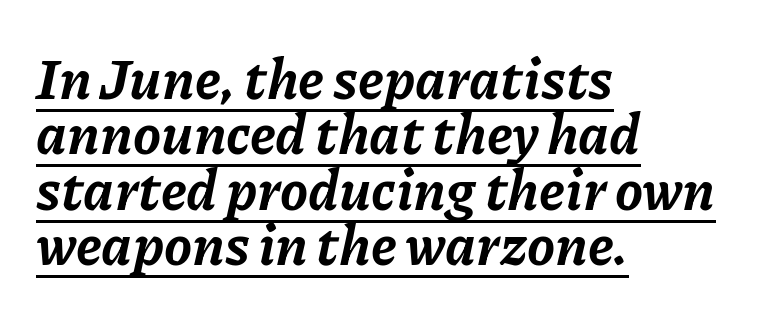
The image shows 56 px bold type, italic (leaning right); set left-aligned, tight line spacing (0.99x), normal letter spacing, underlined; low stroke contrast and a medium x-height.
